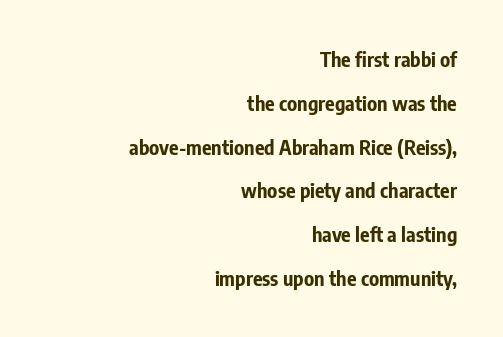
Q: Is the text bold? A: Yes.
Q: Is the text italic (slanted)? A: No, it is upright.
Q: Is the text underlined? A: No.
Q: How is the paragraph aligned? A: Right-aligned.
Q: Is the spacing between letters normal or unusually wide? A: Normal.
Q: Is the spacing between lines tight, normal or loose? A: Loose.
